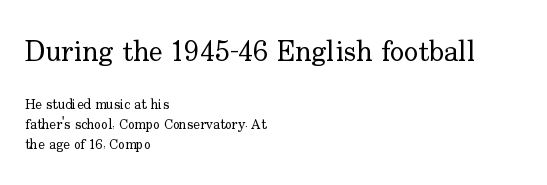
Is the stroke heavy? The answer is a plain regular-or-lighter. The type sits square on the baseline with zero lean. Glance below the letters and you will spot only blank space. Each new line begins a customary step beneath the previous one.
